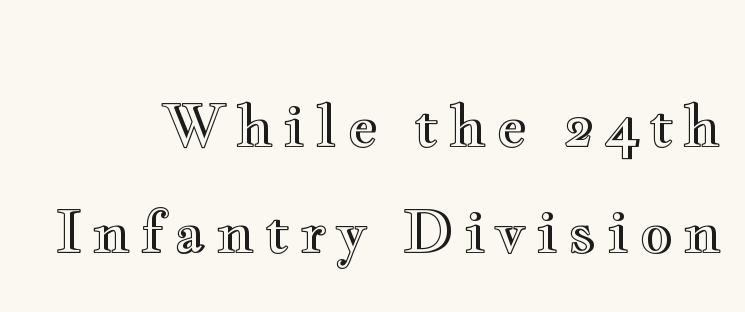
This sample has the flowing, uneven cadence of proportional lettering. The string is rendered with underlining switched off. This is roman type, the default non-slanted kind.
